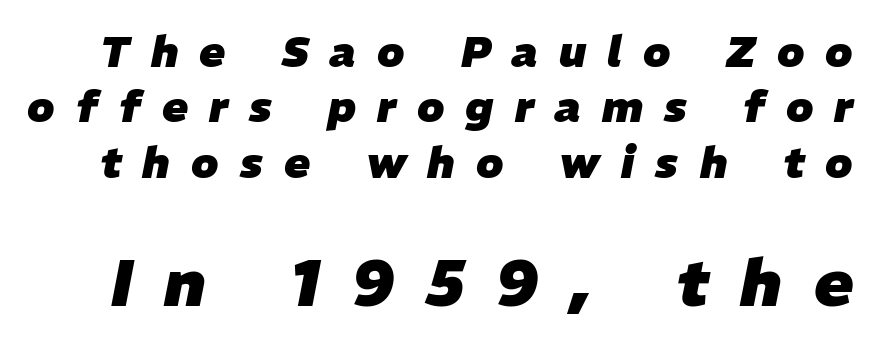
The image shows 65 px heavy type, italic (leaning right); set normal line spacing (1.29x), unusually wide letter spacing (+0.49 em), not underlined; the second (bottom) block is 1.51x larger; low stroke contrast and a medium x-height.
